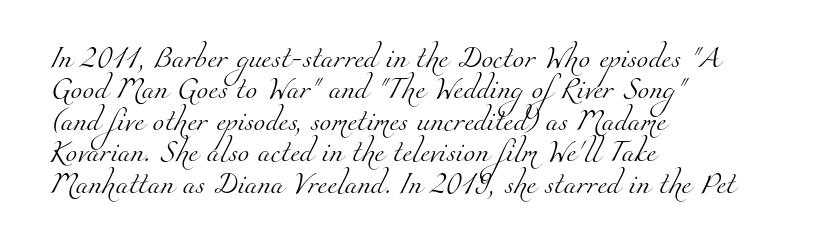
Horizontal alignment here is leftward, the default for most running prose. Inter-character spacing is left at the font's built-in metrics. The typeface has the unassuming heft of standard copy or less. Descender tails drop into unmarked territory. This sample keeps an unexceptional amount of space between lines.
